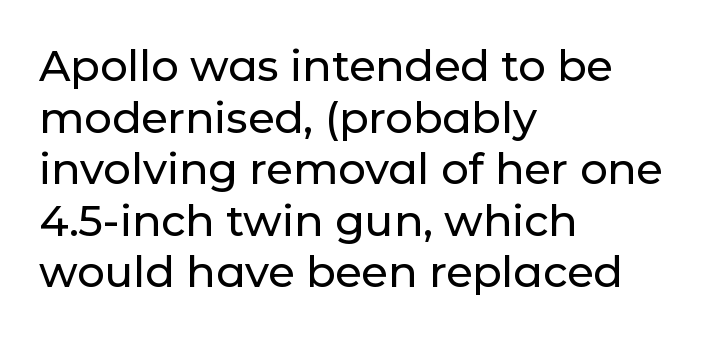
{"serif": "no", "italic": "no", "width": "normal", "stroke_contrast": "low", "x_height": "medium", "monospaced": "no", "underline": "no", "align": "left", "line_spacing_ratio": 1.2, "letter_spacing": "normal", "letter_spacing_em": 0.0, "glyph_px": 43}
